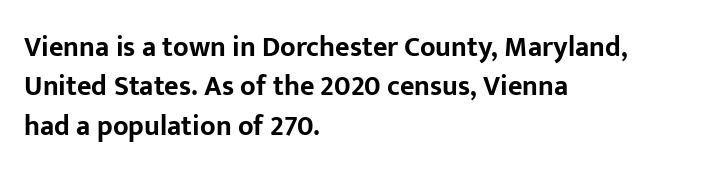
Typeset ragged right — the left edge is the straight one. Look at the stroke-to-counter ratio: heavy, a bold. A sans-serif font was chosen for this passage. Default kerning and tracking; the words read as compact shapes. Words float on clear page, feet unadorned.
